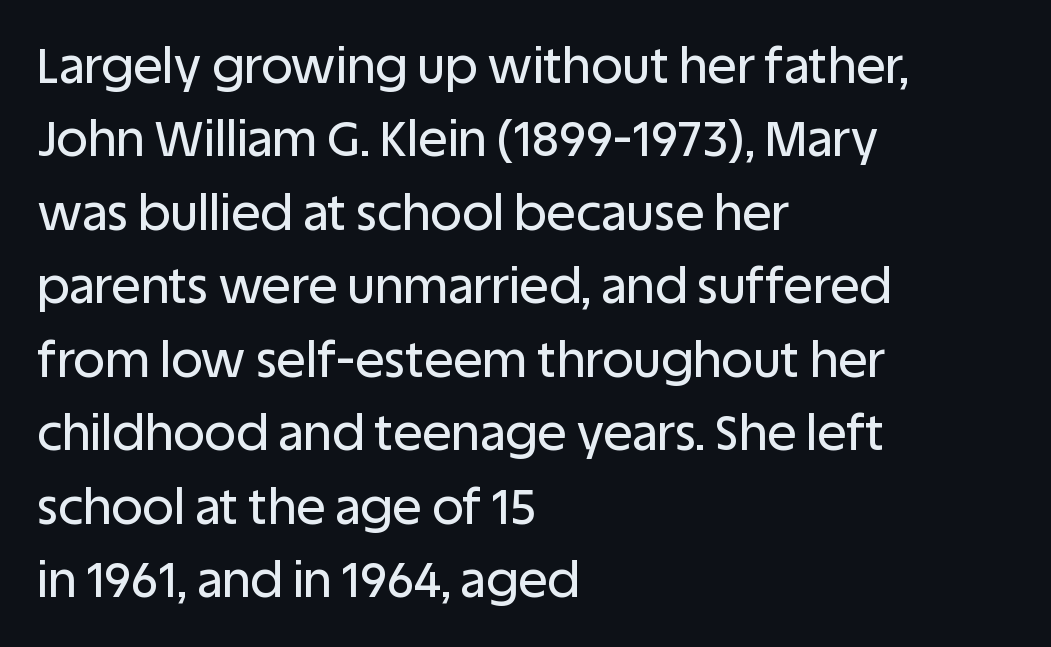
{"serif": "no", "italic": "no", "width": "normal", "stroke_contrast": "low", "x_height": "large", "monospaced": "no", "underline": "no", "align": "left", "line_spacing": "normal", "line_spacing_ratio": 1.5, "letter_spacing": "normal", "letter_spacing_em": 0.0, "glyph_px": 49}
